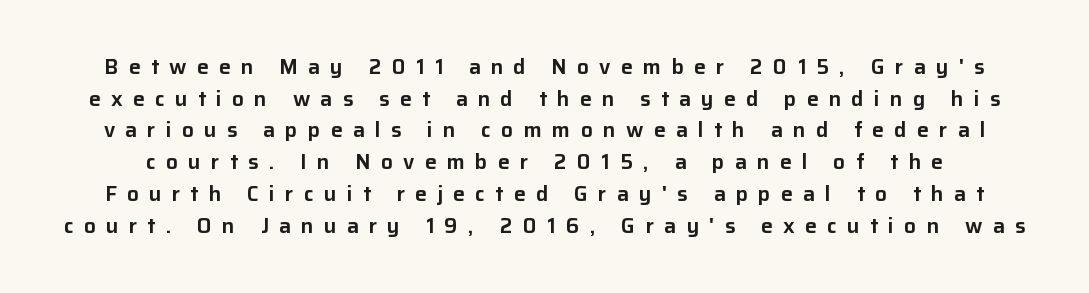
This is the regular roman posture of the typeface. In terms of letterspacing, this is a distinctly airy, spread setting. The line-height multiplier appears to be the usual default. Unmarked baselines from the first word to the last.
